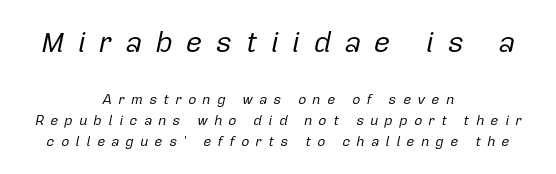
{"italic": "yes", "lean": "right", "slant_degrees": 12, "bold": "no", "weight": "regular", "width": "normal", "stroke_contrast": "low", "x_height": "medium", "monospaced": "no", "underline": "no", "align": "center", "line_spacing": "normal", "line_spacing_ratio": 1.51, "letter_spacing": "wide", "letter_spacing_em": 0.45, "larger_block": "first", "size_ratio": 2.07, "glyph_px": 29}
